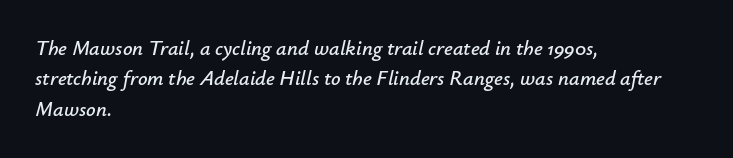
The image shows 21 px text type, italic (leaning right); set left-aligned, normal line spacing (1.45x), normal letter spacing, not underlined.
